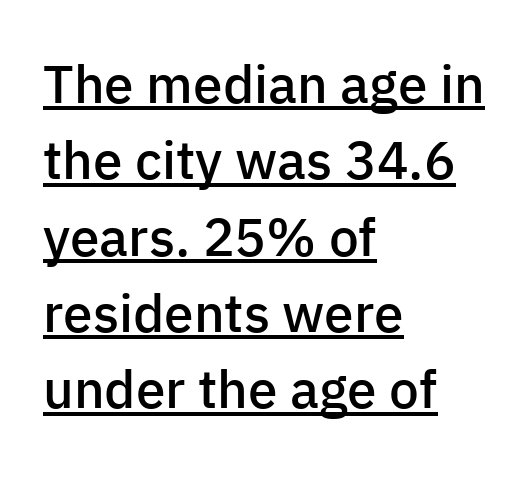
Q: Is the text bold? A: Semi-bold.
Q: Is the text italic (slanted)? A: No, it is upright.
Q: Is the typeface a serif or a sans-serif typeface? A: Sans-serif.
Q: Is the text underlined? A: Yes.
Q: How is the paragraph aligned? A: Left-aligned.
Q: Is the spacing between letters normal or unusually wide? A: Normal.
Q: Is the spacing between lines tight, normal or loose? A: Normal.
Q: Width (condensed, normal, or wide)? A: Normal.
Q: Stroke contrast? A: Low.
Q: x-height? A: Medium.
Q: Monospaced? A: No.
